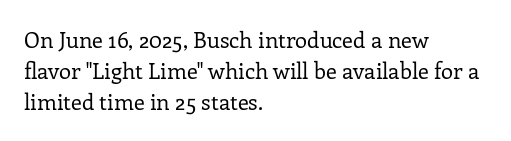
Q: Is the text bold? A: No.
Q: Is the text italic (slanted)? A: No, it is upright.
Q: Is the text underlined? A: No.
Q: How is the paragraph aligned? A: Left-aligned.
Q: Is the spacing between letters normal or unusually wide? A: Normal.
Q: Is the spacing between lines tight, normal or loose? A: Normal.
